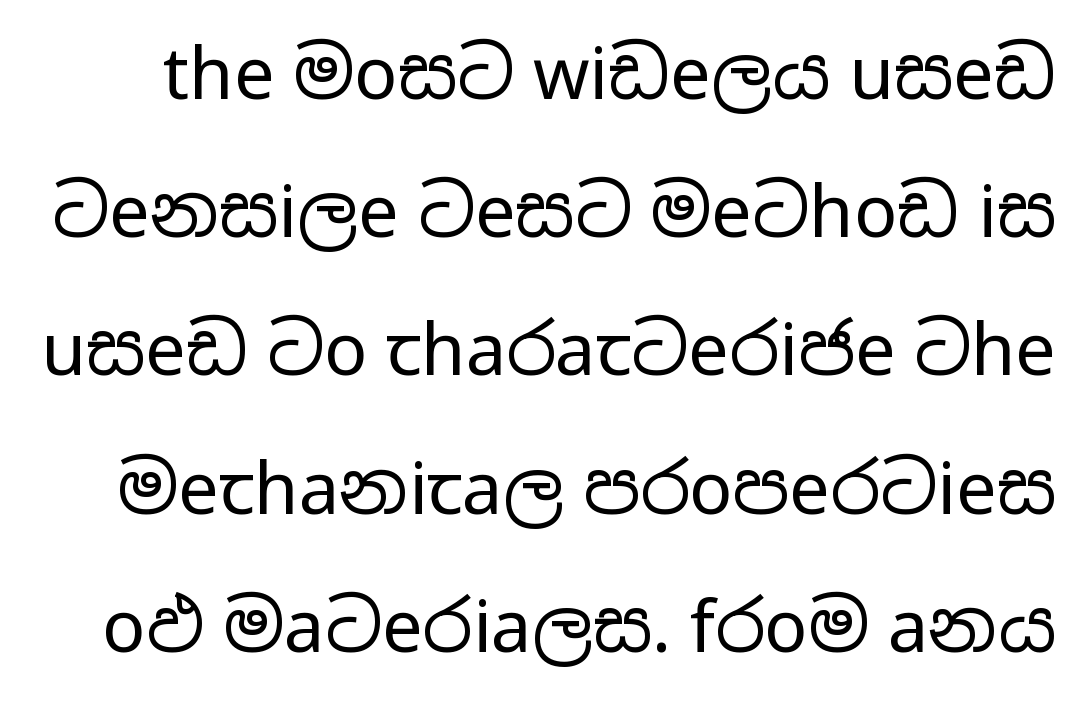
The image shows 72 px regular-weight, wide sans-serif type, upright; set loose line spacing (1.92x), normal letter spacing, not underlined; low stroke contrast and a medium x-height.
